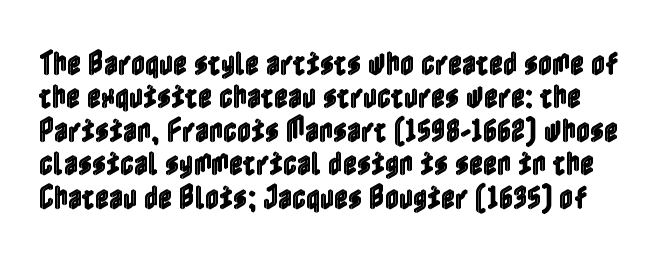
The image shows 27 px text type, upright; set line spacing 1.24x, normal letter spacing, not underlined.
